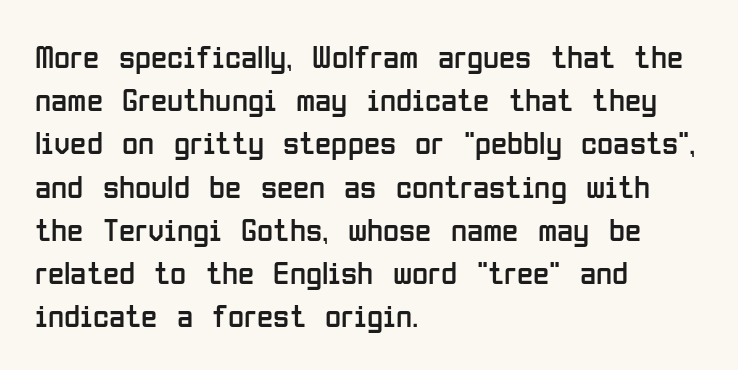
Varying glyph widths throughout — classic text-font behaviour. There is no visible air inserted between adjacent glyphs. Is there any slant? The stems are plumb. Note: no serifs on the glyphs. Horizontally, the lines are justified to the leading edge only.
